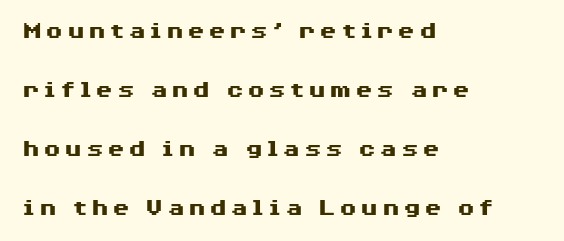
{"italic": "no", "bold": "yes", "underline": "no", "align": "left", "line_spacing": "loose", "line_spacing_ratio": 2.27, "glyph_px": 26}
